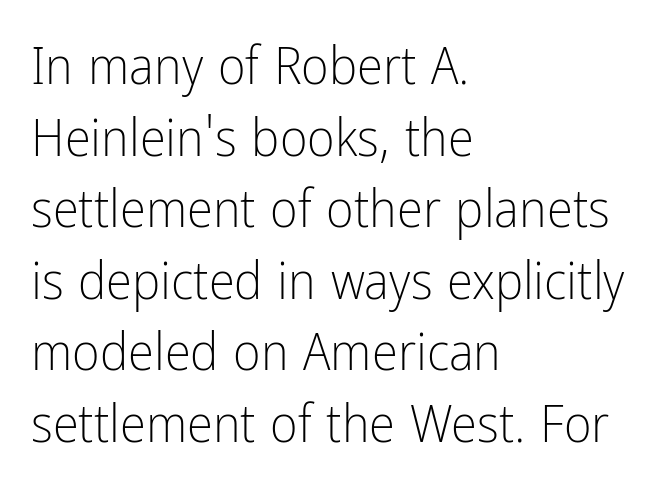
{"serif": "no", "italic": "no", "bold": "no", "weight": "light", "width": "condensed", "stroke_contrast": "low", "x_height": "medium", "monospaced": "no", "underline": "no", "align": "left", "line_spacing": "normal", "line_spacing_ratio": 1.35, "letter_spacing": "normal", "letter_spacing_em": 0.0, "glyph_px": 53}
